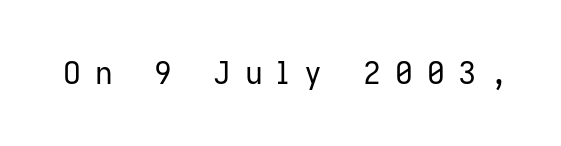
Posture: upright roman. The baseline area is clear. Display-style spreading of the glyphs; the letterfit is very open. These lines are rendered in a variable-pitch font.
